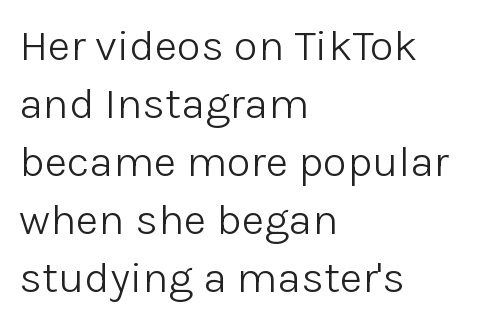
Proportional: the letters do not fall into vertical columns. The leading is moderate, giving the passage an even texture. Is the stroke heavy? The answer is a plain regular-or-lighter. The type is set solid horizontally, with unmodified tracking. Type without underlining.
